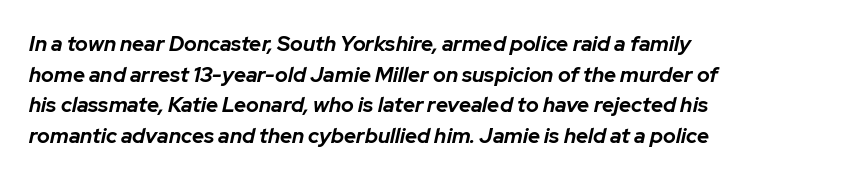
Line starts are locked; line ends wander. Caption: standard tracking, unaltered. Each glyph is drawn with heavy, bold strokes. Rendered with sloped, italic letterforms. These lines sit exactly where default settings would place them. Check the space under the baseline: it is left empty.
